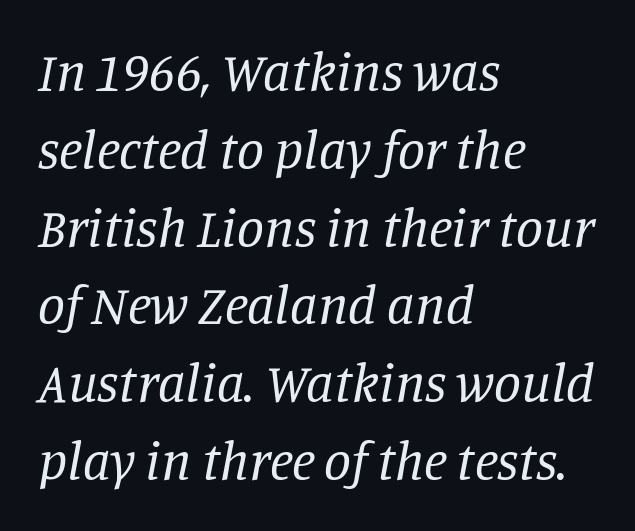
What stands out about the letter spacing? Nothing — it is the standard amount. In terms of leading, this rendering sits right in the middle. Letters rest on an invisible, unmarked baseline. Bold? No — there's no thickening of the strokes.
